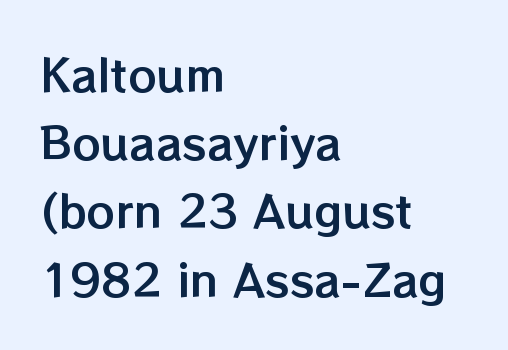
Q: Is the text italic (slanted)? A: No, it is upright.
Q: Is the text underlined? A: No.
Q: How is the paragraph aligned? A: Left-aligned.
Q: Is the spacing between letters normal or unusually wide? A: Normal.
Q: Is the spacing between lines tight, normal or loose? A: Normal.
Q: Width (condensed, normal, or wide)? A: Normal.
Q: Stroke contrast? A: Low.
Q: x-height? A: Medium.
Q: Monospaced? A: No.
